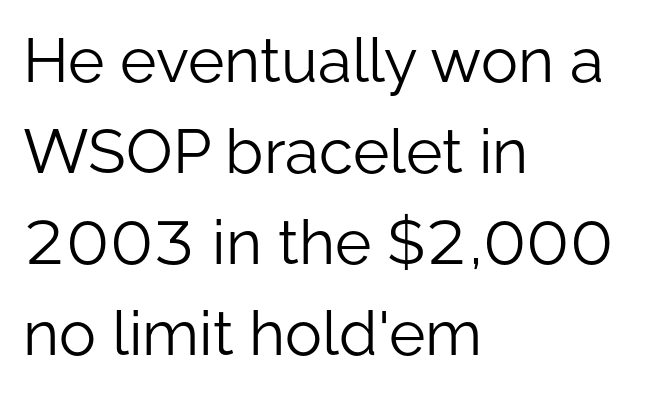
Q: Is the text bold? A: No.
Q: Is the text italic (slanted)? A: No, it is upright.
Q: Is the typeface a serif or a sans-serif typeface? A: Sans-serif.
Q: Is the text underlined? A: No.
Q: How is the paragraph aligned? A: Left-aligned.
Q: Is the spacing between letters normal or unusually wide? A: Normal.
Q: Is the spacing between lines tight, normal or loose? A: Normal.
Q: Width (condensed, normal, or wide)? A: Normal.
Q: Stroke contrast? A: Low.
Q: x-height? A: Medium.
Q: Monospaced? A: No.
